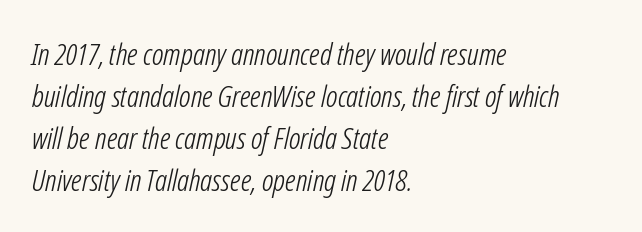
{"italic": "yes", "lean": "right", "slant_degrees": 12, "bold": "no", "weight": "light", "width": "condensed", "stroke_contrast": "low", "x_height": "medium", "monospaced": "no", "underline": "no", "align": "left", "line_spacing": "normal", "line_spacing_ratio": 1.4, "letter_spacing": "normal", "letter_spacing_em": 0.0, "glyph_px": 30}
